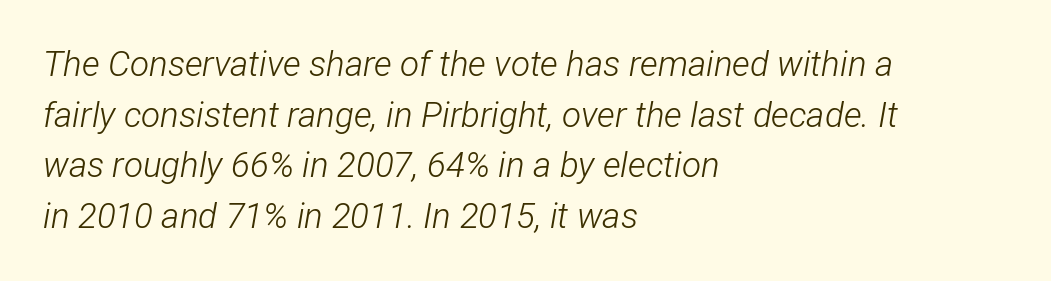
Q: Is the text bold? A: No.
Q: Is the text italic (slanted)? A: Yes, it leans right by about 12 degrees.
Q: Is the text underlined? A: No.
Q: How is the paragraph aligned? A: Left-aligned.
Q: Is the spacing between letters normal or unusually wide? A: Normal.
Q: Is the spacing between lines tight, normal or loose? A: Normal.
Q: Width (condensed, normal, or wide)? A: Condensed.
Q: Stroke contrast? A: Low.
Q: x-height? A: Medium.
Q: Monospaced? A: No.
